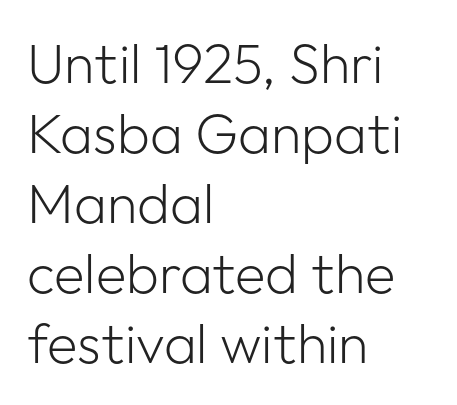
The image shows 56 px light sans-serif type, upright; set left-aligned, normal line spacing (1.25x), normal letter spacing, not underlined; low stroke contrast and a medium x-height.
